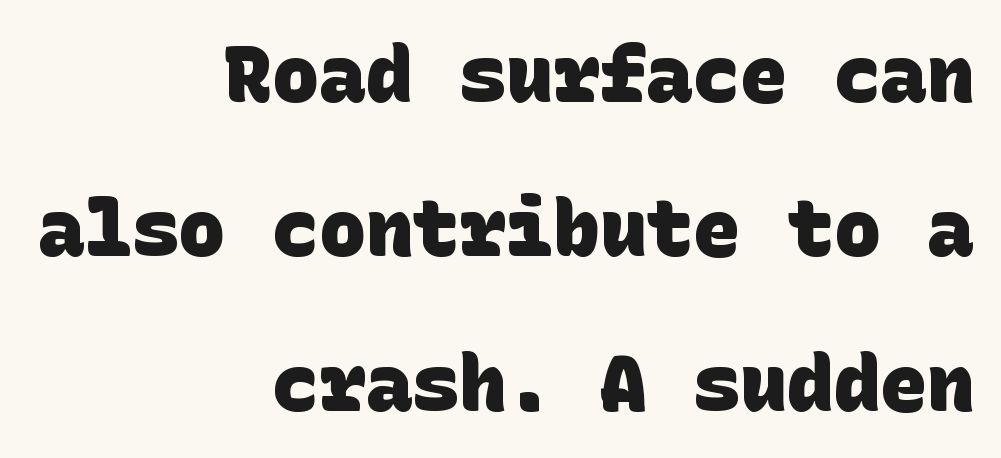
Q: Is the text bold? A: Yes.
Q: Is the typeface a serif or a sans-serif typeface? A: Sans-serif.
Q: Is the text underlined? A: No.
Q: How is the paragraph aligned? A: Right-aligned.
Q: Is the spacing between letters normal or unusually wide? A: Normal.
Q: Is the spacing between lines tight, normal or loose? A: Loose.
Q: Width (condensed, normal, or wide)? A: Normal.
Q: Stroke contrast? A: Low.
Q: x-height? A: Large.
